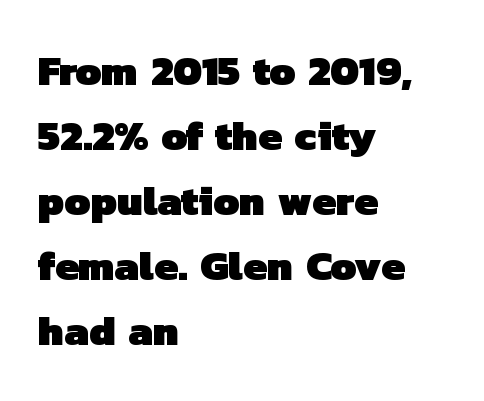
The image shows 42 px heavy sans-serif type; set left-aligned, normal line spacing (1.55x), normal letter spacing, not underlined; low stroke contrast and a medium x-height.
